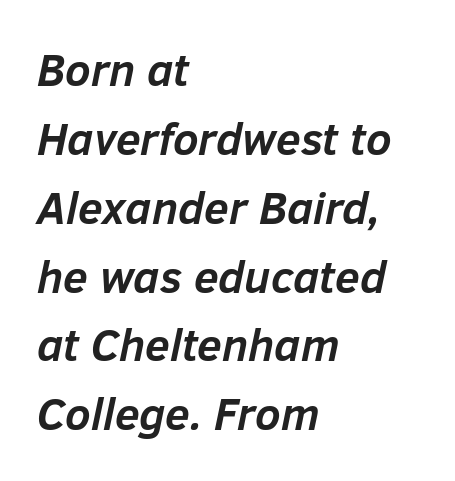
The image shows 45 px semibold type, italic (leaning right); set left-aligned, normal line spacing (1.53x), normal letter spacing, not underlined; low stroke contrast and a medium x-height.
